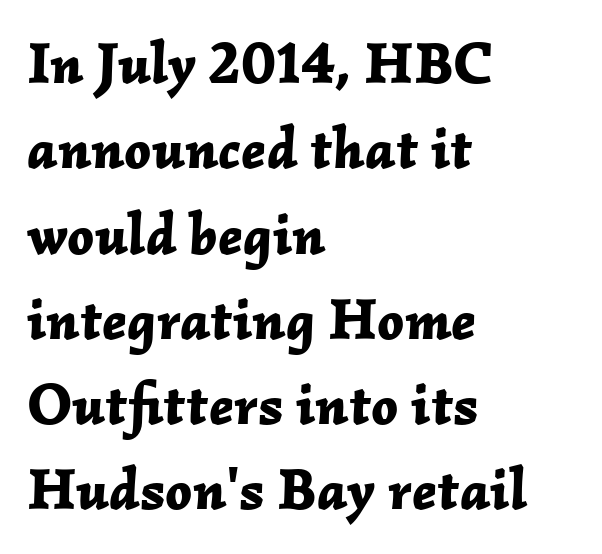
The passage shown is typed in a proportional face where columns would drift. A classic flush-left, rag-right setting is used for this passage. Each glyph is drawn with heavy, bold strokes. The passage shown leans; its letterforms are oblique. Descender tails drop into unmarked territory. Default kerning and tracking; the words read as compact shapes.
